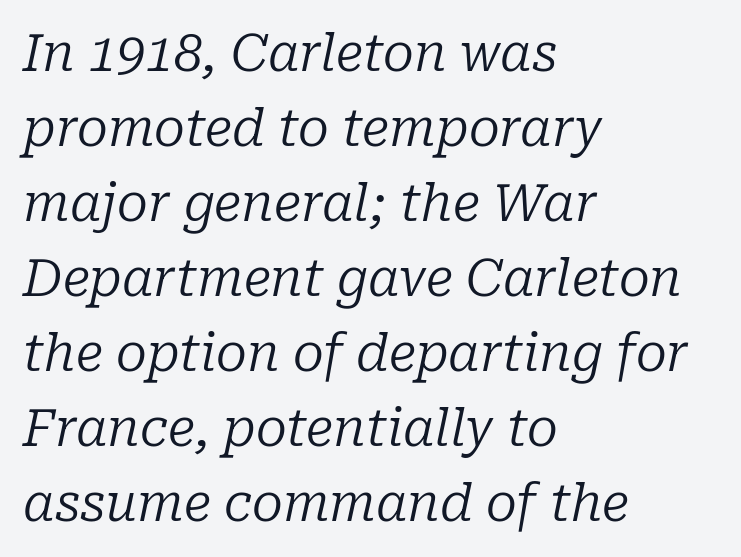
The image shows 51 px regular-weight serif type, italic (leaning right); set left-aligned, normal line spacing (1.47x), normal letter spacing, not underlined; low stroke contrast and a medium x-height.
